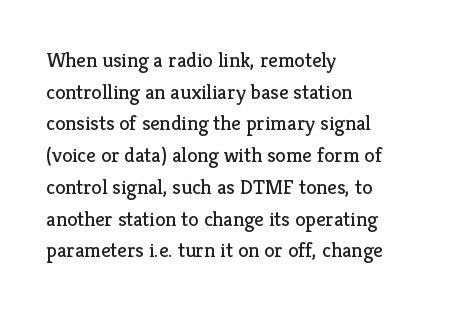
Q: Is the text bold? A: No.
Q: Is the text italic (slanted)? A: No, it is upright.
Q: Is the text underlined? A: No.
Q: How is the paragraph aligned? A: Left-aligned.
Q: Is the spacing between letters normal or unusually wide? A: Normal.
Q: Is the spacing between lines tight, normal or loose? A: Normal.
